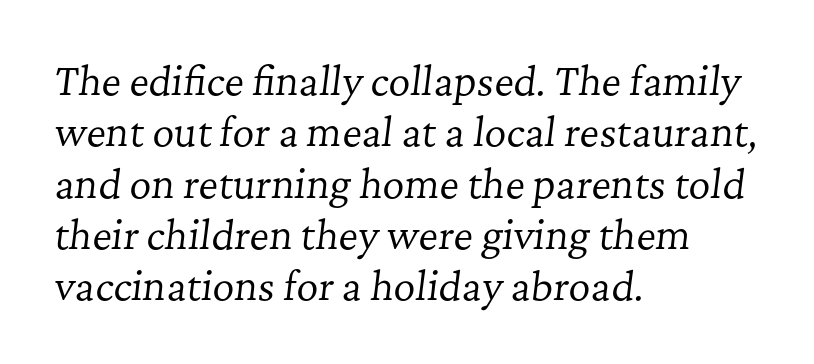
{"serif": "yes", "italic": "yes", "lean": "right", "slant_degrees": 7, "bold": "no", "weight": "regular", "width": "normal", "stroke_contrast": "low", "x_height": "medium", "monospaced": "no", "underline": "no", "align": "left", "line_spacing": "normal", "line_spacing_ratio": 1.35, "letter_spacing": "normal", "letter_spacing_em": 0.0, "glyph_px": 38}
